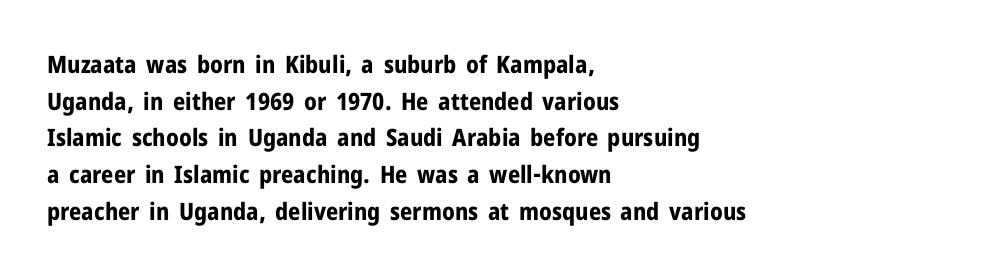
{"italic": "no", "bold": "yes", "underline": "no", "align": "left", "line_spacing": "normal", "line_spacing_ratio": 1.53, "letter_spacing": "normal", "letter_spacing_em": 0.0, "glyph_px": 24}
